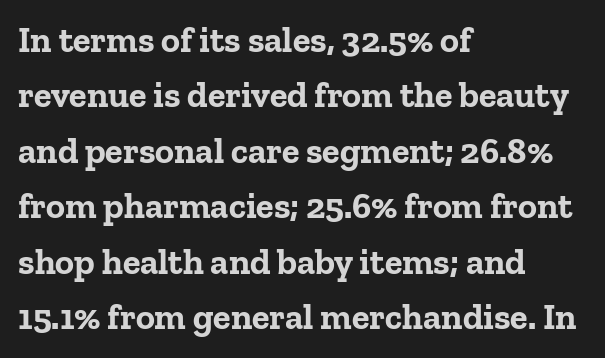
You could call the tracking neutral — neither tight nor loose. Character widths vary here, with narrow letters taking less room than wide ones. You'd pick this weight for a headline — it's a proper bold. What kind of face is this? One with serifs. Each new line begins a customary step beneath the previous one.
